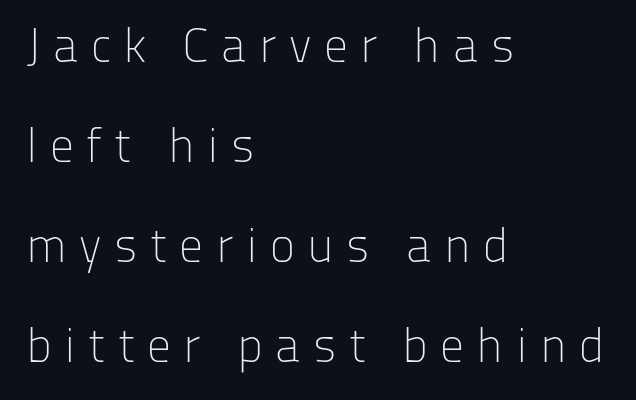
The image shows 48 px light sans-serif type, upright; set left-aligned, loose line spacing (2.08x), unusually wide letter spacing (+0.26 em), not underlined; low stroke contrast and a medium x-height.
